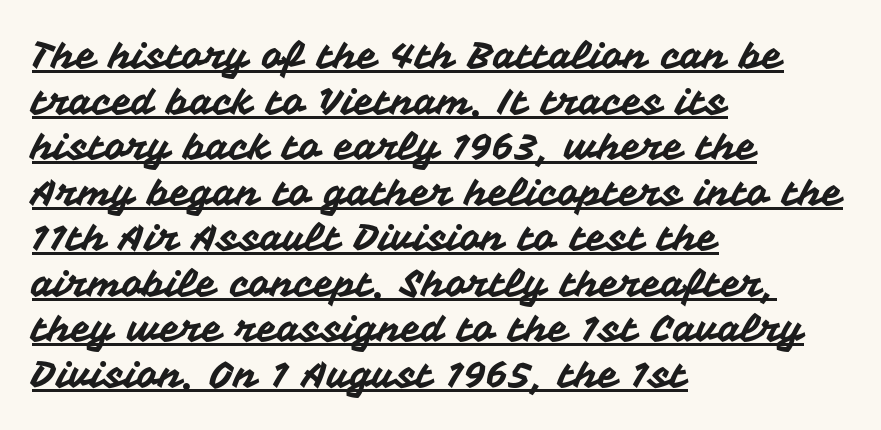
{"serif": "no", "width": "normal", "stroke_contrast": "medium", "x_height": "medium", "monospaced": "no", "underline": "yes", "align": "left", "line_spacing_ratio": 1.23, "letter_spacing": "normal", "letter_spacing_em": 0.0, "glyph_px": 37}
